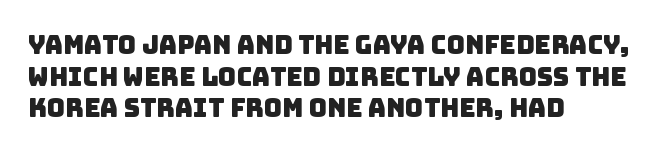
Q: Is the text underlined? A: No.
Q: How is the paragraph aligned? A: Left-aligned.
Q: Is the spacing between letters normal or unusually wide? A: Normal.
Q: Is the spacing between lines tight, normal or loose? A: Normal.
